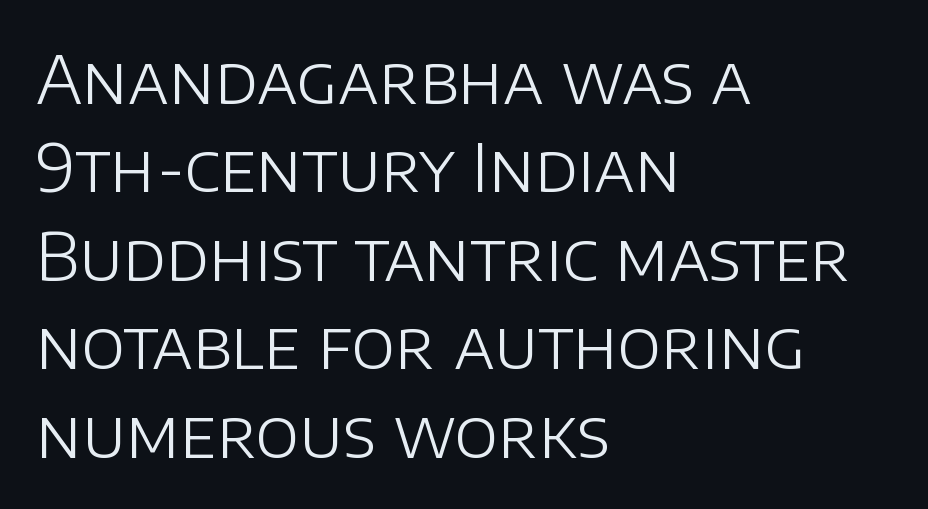
{"serif": "no", "italic": "no", "bold": "no", "weight": "light", "width": "normal", "stroke_contrast": "low", "x_height": "large", "monospaced": "no", "underline": "no", "align": "left", "line_spacing": "normal", "line_spacing_ratio": 1.34, "letter_spacing": "normal", "letter_spacing_em": 0.0, "glyph_px": 66}
